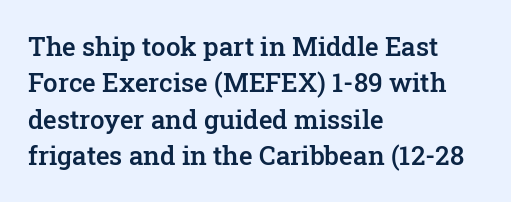
Each glyph is drawn with semibold strokes, heavier than normal yet not fully bold. Each word holds together tightly as a unit, with standard inter-letter gaps. These lines sit exactly where default settings would place them. Every row of glyphs begins at an identical x-position on the left.
